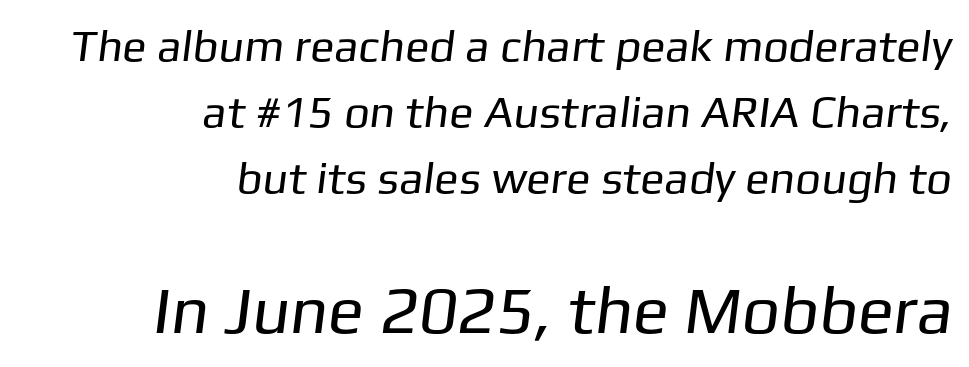
{"serif": "no", "bold": "no", "weight": "regular", "width": "normal", "stroke_contrast": "low", "x_height": "medium", "monospaced": "no", "underline": "no", "align": "right", "line_spacing": "normal", "line_spacing_ratio": 1.47, "letter_spacing": "normal", "letter_spacing_em": 0.0, "larger_block": "second", "size_ratio": 1.49, "glyph_px": 67}
